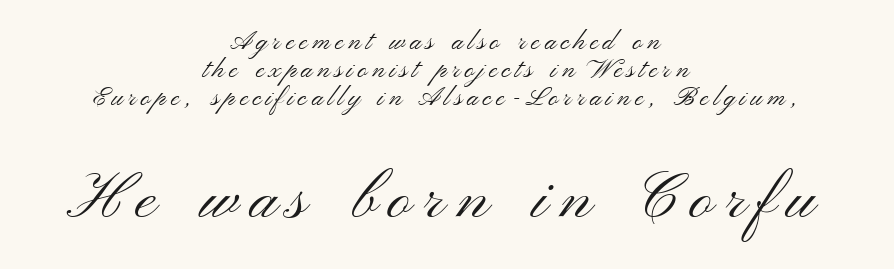
Q: Is the text bold? A: No.
Q: Is the text italic (slanted)? A: Yes.
Q: Is the typeface a serif or a sans-serif typeface? A: Sans-serif.
Q: Is the text underlined? A: No.
Q: How is the paragraph aligned? A: Centered.
Q: Is the spacing between lines tight, normal or loose? A: Tight.
Q: Which block of text is set in a larger size, the first (top) or the second (bottom)? A: The second (bottom) one.
Q: Width (condensed, normal, or wide)? A: Wide.
Q: Stroke contrast? A: Medium.
Q: x-height? A: Small.
Q: Monospaced? A: No.
